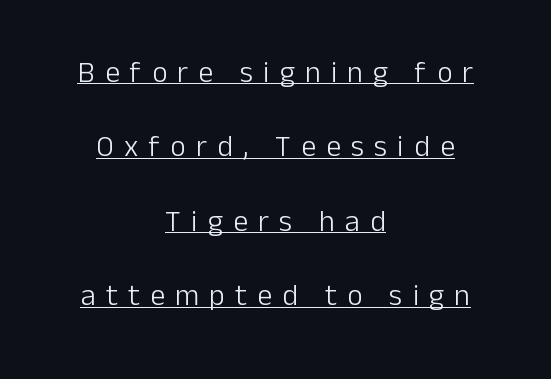
{"serif": "no", "italic": "no", "bold": "no", "weight": "light", "width": "normal", "stroke_contrast": "low", "x_height": "medium", "monospaced": "no", "underline": "yes", "align": "center", "line_spacing": "loose", "line_spacing_ratio": 2.48, "letter_spacing": "wide", "letter_spacing_em": 0.34, "glyph_px": 30}
